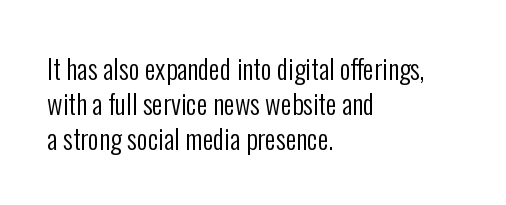
This sample keeps an unexceptional amount of space between lines. Characters remain perfectly vertical along every line. The gap between lines stays unmarked. Is this a heavy cut? Hardly; it is regular or lighter.
